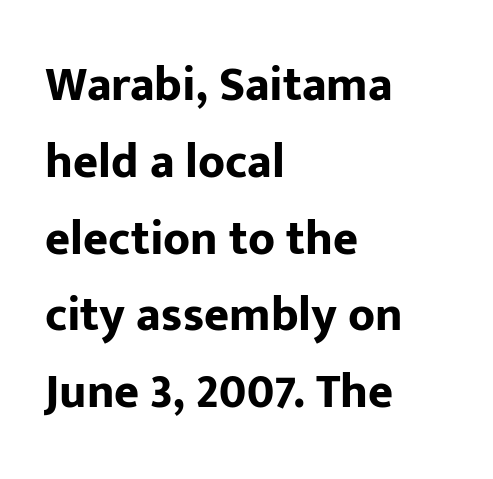
Students, this is bold: see how much ink each stroke carries. Line beginnings align vertically; line endings do not. This sample has the flowing, uneven cadence of proportional lettering. How are the letters spaced? Ordinarily, with no added tracking. Vertically, the passage feels balanced, rows spaced as you'd expect. The rendering shows plain stroke endings on the letterforms — a sans-serif design.
